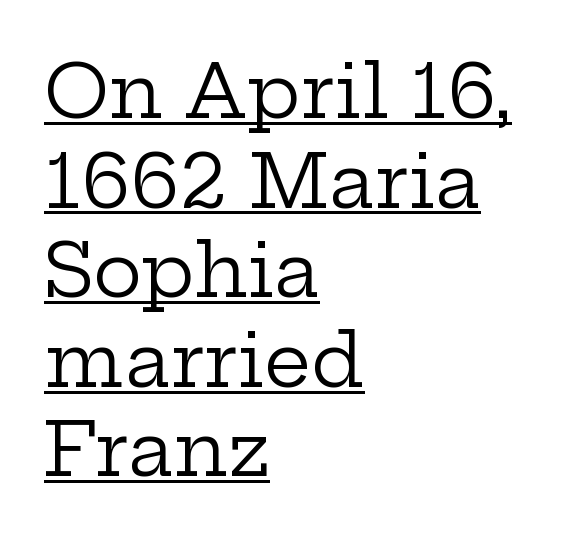
{"serif": "yes", "italic": "no", "bold": "no", "weight": "regular", "width": "wide", "stroke_contrast": "low", "x_height": "medium", "monospaced": "no", "underline": "yes", "align": "left", "line_spacing_ratio": 1.21, "letter_spacing": "normal", "letter_spacing_em": 0.0, "glyph_px": 74}
